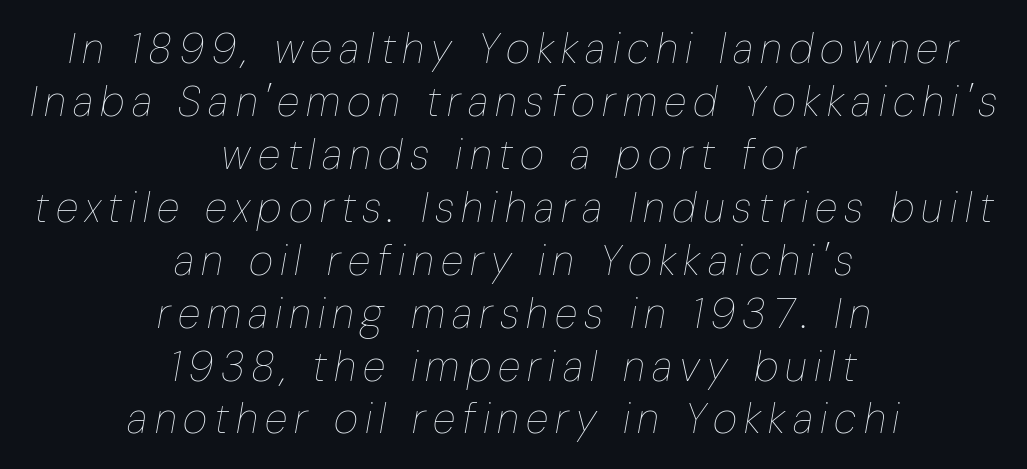
Think of a printed novel: that variable character pitch is what you see here. Weight: in the light-to-regular range. Line starts and ends both wander, symmetrically. The glyphs are unaccompanied by any horizontal stroke below them. Whoever set this chose a conventional vertical rhythm.
